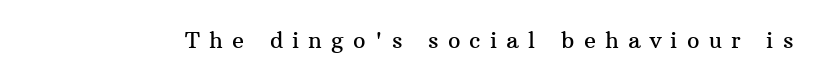
Short note: letters widely spaced. Characters remain perfectly vertical along every line. The strip under each line holds only bare page.
